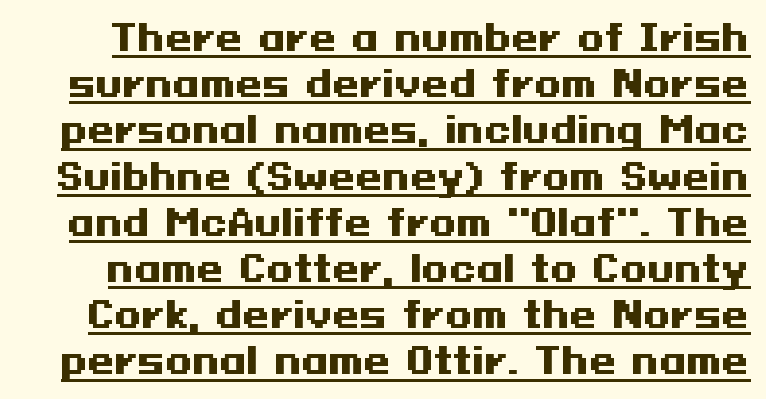
{"serif": "no", "italic": "no", "bold": "yes", "weight": "heavy", "width": "wide", "stroke_contrast": "medium", "x_height": "medium", "underline": "yes", "line_spacing": "normal", "line_spacing_ratio": 1.32, "letter_spacing": "normal", "letter_spacing_em": 0.0, "glyph_px": 35}
